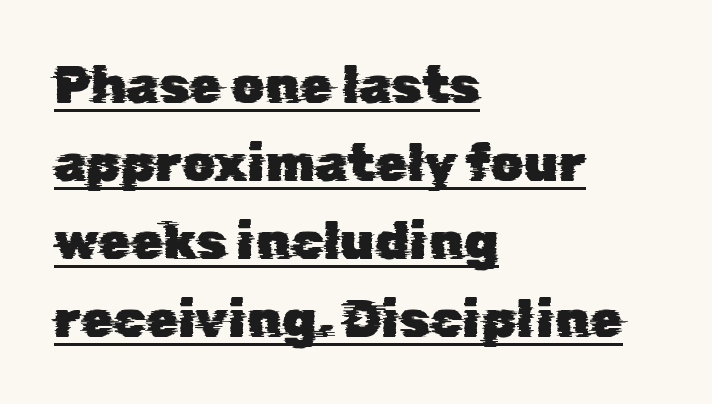
Q: Is the typeface a serif or a sans-serif typeface? A: Sans-serif.
Q: Is the text underlined? A: Yes.
Q: How is the paragraph aligned? A: Left-aligned.
Q: Is the spacing between letters normal or unusually wide? A: Normal.
Q: Is the spacing between lines tight, normal or loose? A: Normal.
Q: Width (condensed, normal, or wide)? A: Normal.
Q: Stroke contrast? A: Low.
Q: x-height? A: Medium.
Q: Monospaced? A: No.
